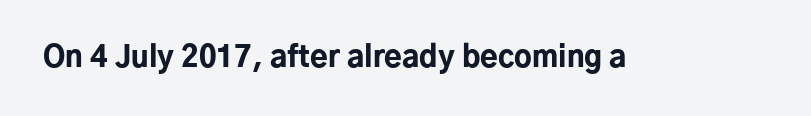
The image shows 29 px bold sans-serif type, upright; set normal letter spacing, not underlined; low stroke contrast and a medium x-height.
